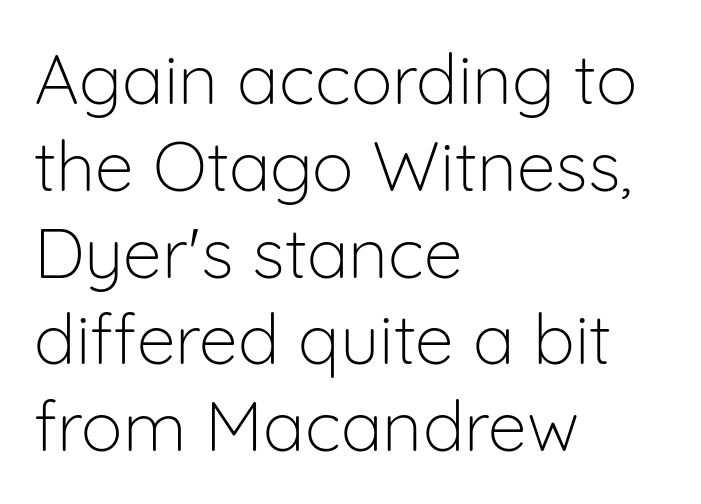
Q: Is the text bold? A: No.
Q: Is the text italic (slanted)? A: No, it is upright.
Q: Is the typeface a serif or a sans-serif typeface? A: Sans-serif.
Q: Is the text underlined? A: No.
Q: How is the paragraph aligned? A: Left-aligned.
Q: Is the spacing between letters normal or unusually wide? A: Normal.
Q: Width (condensed, normal, or wide)? A: Normal.
Q: Stroke contrast? A: Low.
Q: x-height? A: Medium.
Q: Monospaced? A: No.
